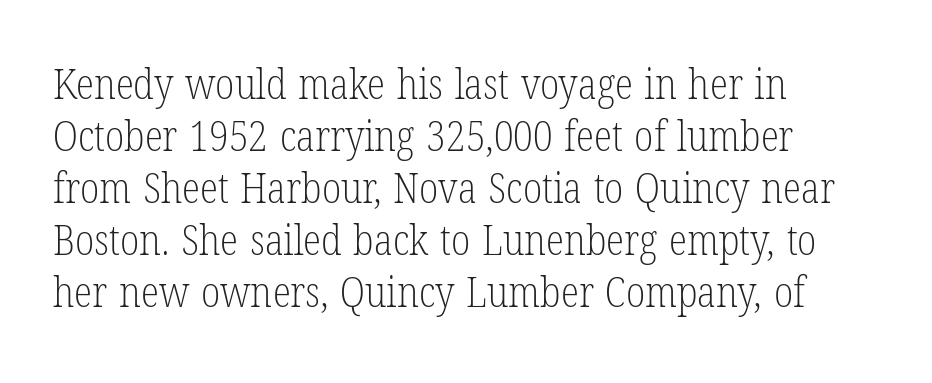
Stroke mass is kept to a normal reading level or below. The ragged edge is on the right, which tells us the setting is flush left. The text was rendered using a seriffed face with decorative stroke endings. Glyph-to-glyph distance matches everyday printed text.
